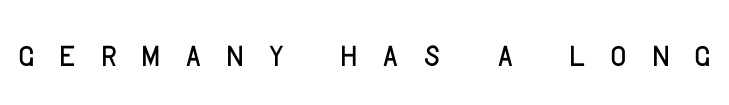
The image shows 45 px light sans-serif type, upright; set unusually wide letter spacing (+0.46 em), not underlined; low stroke contrast and a large x-height.
